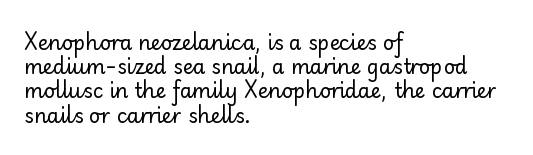
{"italic": "no", "bold": "no", "underline": "no", "align": "left", "line_spacing_ratio": 1.21, "letter_spacing": "normal", "letter_spacing_em": 0.0, "glyph_px": 20}
